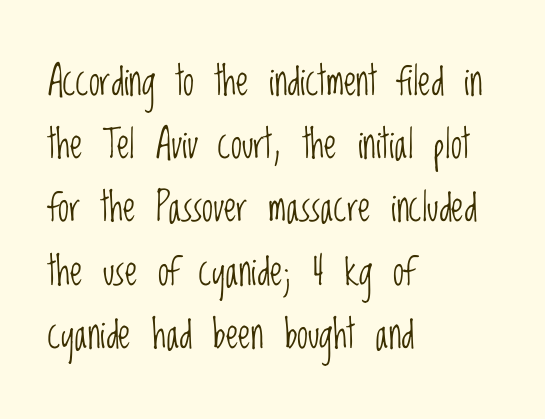
Q: Is the text bold? A: No.
Q: Is the text italic (slanted)? A: No, it is upright.
Q: Is the typeface a serif or a sans-serif typeface? A: Sans-serif.
Q: Is the text underlined? A: No.
Q: How is the paragraph aligned? A: Left-aligned.
Q: Is the spacing between letters normal or unusually wide? A: Normal.
Q: Is the spacing between lines tight, normal or loose? A: Normal.
Q: Width (condensed, normal, or wide)? A: Condensed.
Q: Stroke contrast? A: Low.
Q: x-height? A: Large.
Q: Monospaced? A: No.
